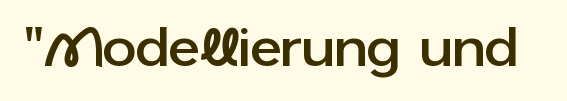
Check under the words: just untouched page. Observe the ordinary spacing: letters are neighbours, not strangers. The type family on display is of the sans-serif kind. Here the designer chose a conventional face with non-uniform glyph widths. The typography opts for an upright posture over an oblique one.
